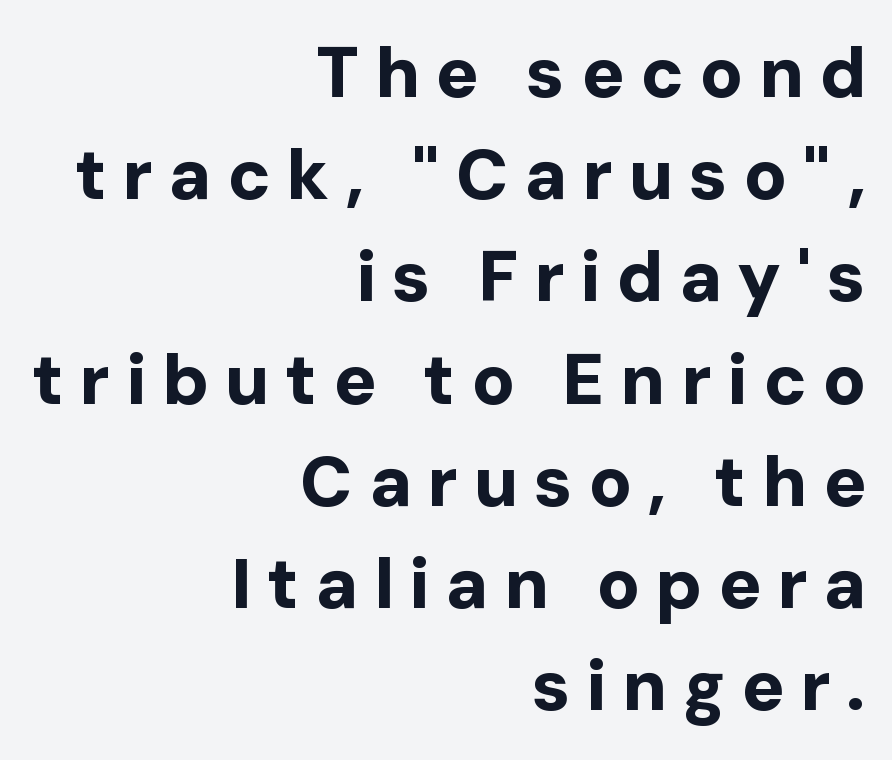
{"serif": "no", "italic": "no", "bold": "yes", "weight": "bold", "width": "normal", "stroke_contrast": "low", "x_height": "medium", "monospaced": "no", "underline": "no", "align": "right", "line_spacing": "normal", "line_spacing_ratio": 1.44, "letter_spacing": "wide", "letter_spacing_em": 0.22, "glyph_px": 71}
